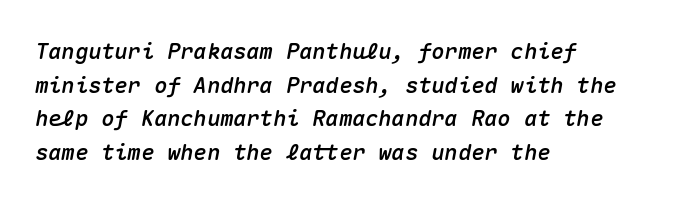
Q: Is the text italic (slanted)? A: Yes, it leans right by about 10 degrees.
Q: Is the text underlined? A: No.
Q: How is the paragraph aligned? A: Left-aligned.
Q: Is the spacing between letters normal or unusually wide? A: Normal.
Q: Is the spacing between lines tight, normal or loose? A: Normal.
